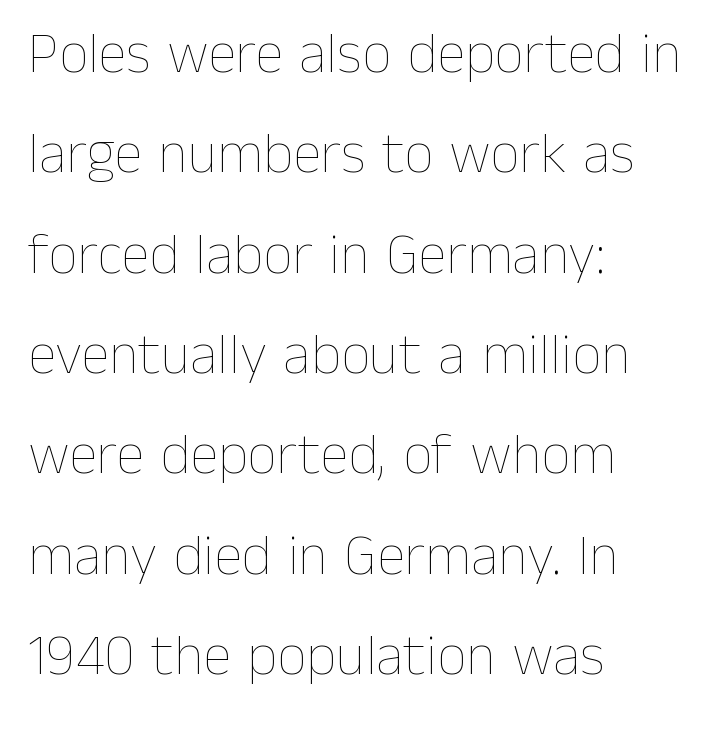
Q: Is the text bold? A: No.
Q: Is the text italic (slanted)? A: No, it is upright.
Q: Is the text underlined? A: No.
Q: How is the paragraph aligned? A: Left-aligned.
Q: Is the spacing between letters normal or unusually wide? A: Normal.
Q: Width (condensed, normal, or wide)? A: Normal.
Q: Stroke contrast? A: Low.
Q: x-height? A: Medium.
Q: Monospaced? A: No.
